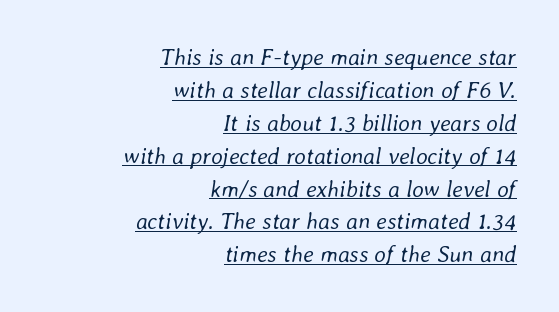
The image shows 23 px text type, italic (leaning right); set right-aligned, normal line spacing (1.43x), normal letter spacing, underlined.
